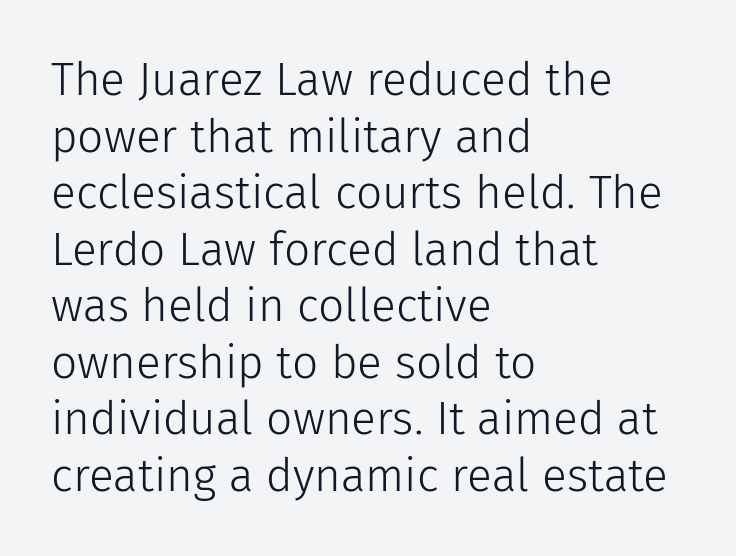
{"serif": "no", "italic": "no", "bold": "no", "weight": "light", "width": "normal", "stroke_contrast": "low", "x_height": "medium", "monospaced": "no", "underline": "no", "align": "left", "line_spacing_ratio": 1.23, "letter_spacing": "normal", "letter_spacing_em": 0.0, "glyph_px": 46}
